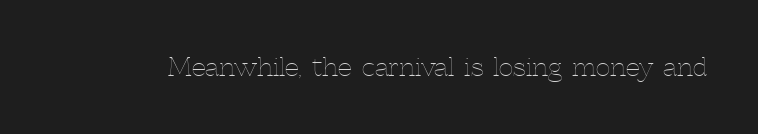
Q: Is the text bold? A: No.
Q: Is the text italic (slanted)? A: No, it is upright.
Q: Is the text underlined? A: No.
Q: Is the spacing between letters normal or unusually wide? A: Normal.
